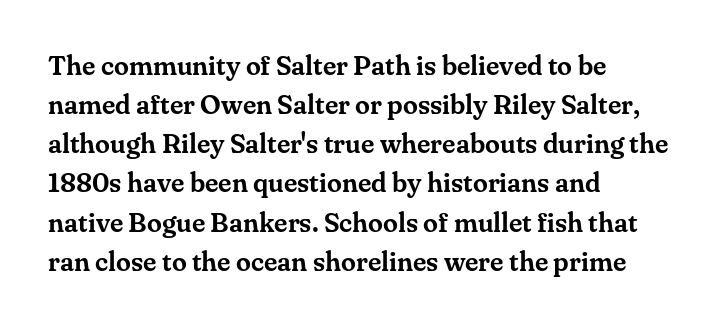
The image shows 27 px text type, upright; set left-aligned, normal line spacing (1.45x), normal letter spacing, not underlined.
